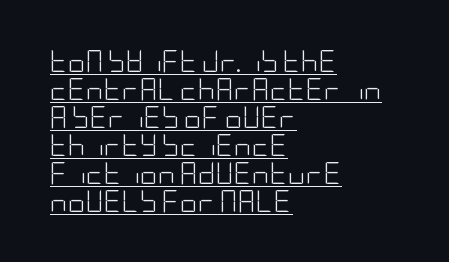
Leading: standard. This sample is left-justified, so line endings fall wherever the words run out. In terms of letterspacing, this is plain default setting. Somebody hit Ctrl+U on this one — the words are underlined. Italic? Not at all — the glyphs are vertical. Heft: none added — not bold.
